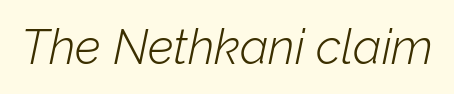
The image shows 48 px light type, italic (leaning right); set normal letter spacing, not underlined; low stroke contrast and a medium x-height.
